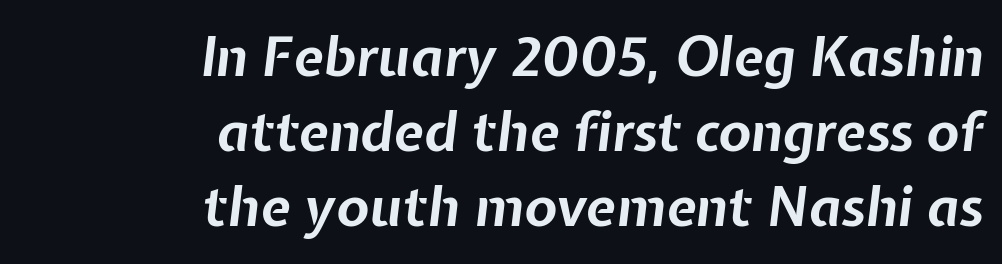
{"italic": "yes", "lean": "right", "slant_degrees": 7, "bold": "yes", "weight": "bold", "width": "normal", "stroke_contrast": "low", "x_height": "medium", "monospaced": "no", "underline": "no", "align": "right", "line_spacing": "normal", "line_spacing_ratio": 1.39, "letter_spacing": "normal", "letter_spacing_em": 0.0, "glyph_px": 54}
